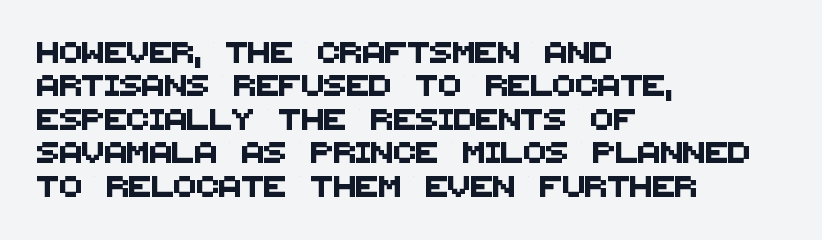
Here the glyphs are tracked normally, forming tight word shapes. Unmarked baselines from the first word to the last. Visually the block forms a straight wall on the left and a jagged coastline on the right. The space between consecutive lines is moderate.
